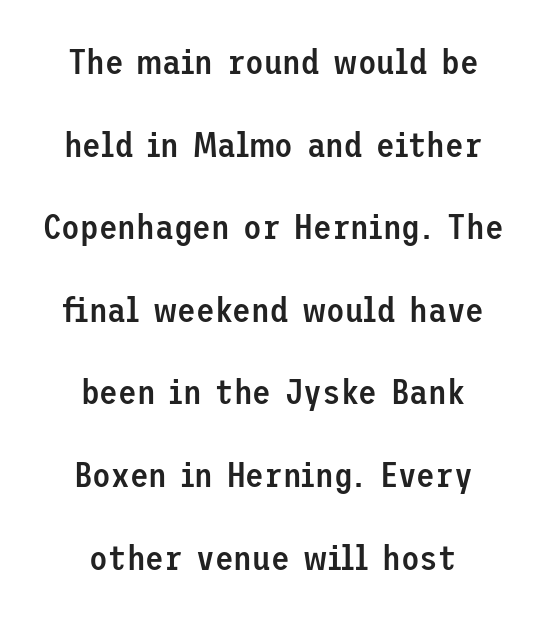
The image shows 34 px semibold sans-serif type, upright; set centered, loose line spacing (2.43x), normal letter spacing, not underlined; low stroke contrast and a medium x-height.
